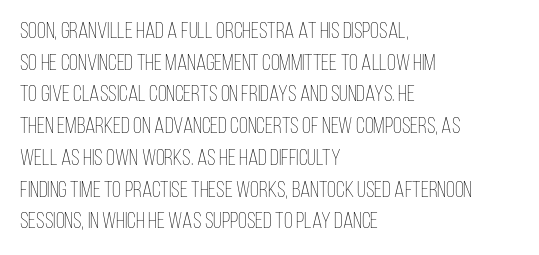
A roman cut, with each character standing at attention. Line spacing here is normal. The text block is weighted toward the left margin, trailing off unevenly rightward. Lines of text with bare space underneath. Nothing unusual about the tracking: characters are spaced as the font intends. A quiet, ordinary-to-light weight characterises the typeface.
